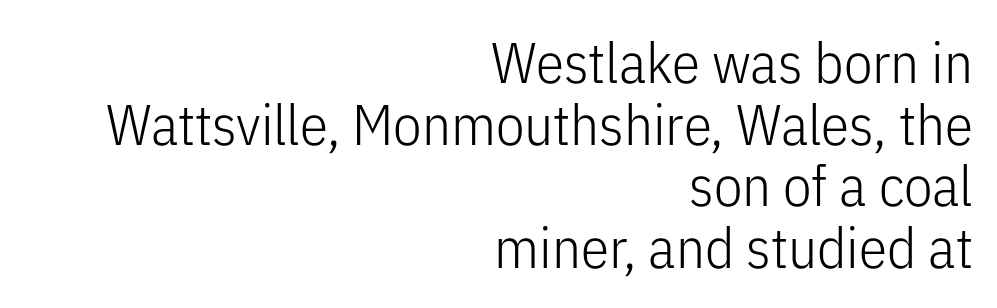
{"serif": "no", "italic": "no", "bold": "no", "weight": "light", "width": "condensed", "stroke_contrast": "low", "x_height": "medium", "monospaced": "no", "underline": "no", "align": "right", "line_spacing": "tight", "line_spacing_ratio": 1.08, "letter_spacing": "normal", "letter_spacing_em": 0.0, "glyph_px": 57}
